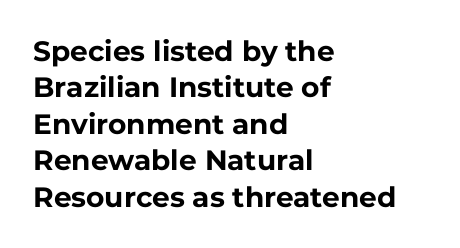
The image shows 28 px bold sans-serif type, upright; set left-aligned, normal line spacing (1.3x), normal letter spacing, not underlined; low stroke contrast and a medium x-height.
